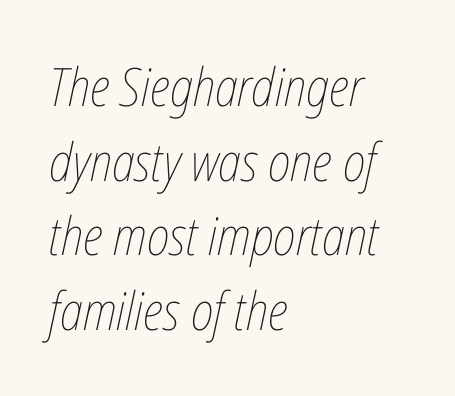
Q: Is the text bold? A: No.
Q: Is the text italic (slanted)? A: Yes, it leans right by about 12 degrees.
Q: Is the text underlined? A: No.
Q: How is the paragraph aligned? A: Left-aligned.
Q: Is the spacing between letters normal or unusually wide? A: Normal.
Q: Is the spacing between lines tight, normal or loose? A: Normal.
Q: Width (condensed, normal, or wide)? A: Condensed.
Q: Stroke contrast? A: Low.
Q: x-height? A: Medium.
Q: Monospaced? A: No.
